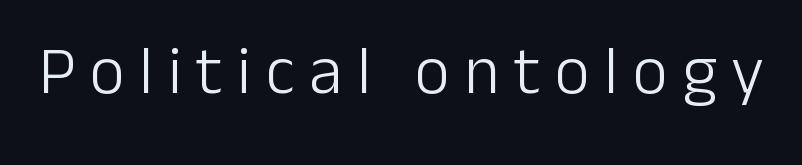
Q: Is the text bold? A: No.
Q: Is the text italic (slanted)? A: No, it is upright.
Q: Is the typeface a serif or a sans-serif typeface? A: Sans-serif.
Q: Is the text underlined? A: No.
Q: Is the spacing between letters normal or unusually wide? A: Unusually wide.
Q: Width (condensed, normal, or wide)? A: Normal.
Q: Stroke contrast? A: Low.
Q: x-height? A: Medium.
Q: Monospaced? A: No.
